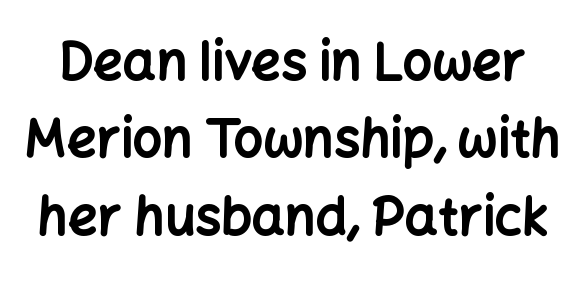
{"serif": "no", "italic": "no", "bold": "yes", "weight": "bold", "width": "normal", "stroke_contrast": "low", "x_height": "medium", "monospaced": "no", "underline": "no", "line_spacing": "normal", "line_spacing_ratio": 1.49, "letter_spacing": "normal", "letter_spacing_em": 0.0, "glyph_px": 52}
